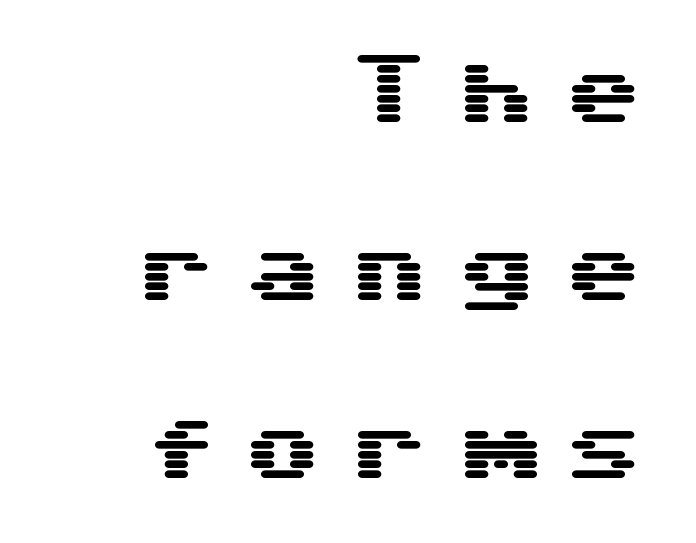
The image shows 78 px wide sans-serif type, upright; set right-aligned, loose line spacing (2.28x), unusually wide letter spacing (+0.37 em), not underlined; medium stroke contrast and a medium x-height.
